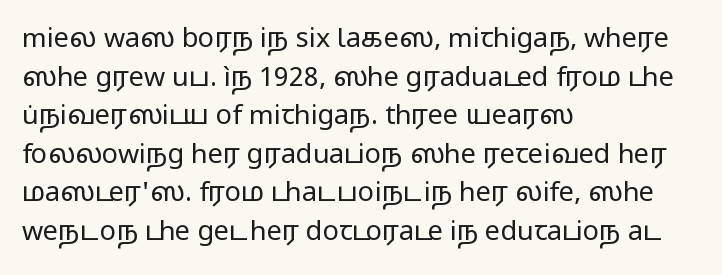
Q: Is the text bold? A: No.
Q: Is the text italic (slanted)? A: No, it is upright.
Q: Is the text underlined? A: No.
Q: How is the paragraph aligned? A: Left-aligned.
Q: Is the spacing between letters normal or unusually wide? A: Normal.
Q: Is the spacing between lines tight, normal or loose? A: Normal.
